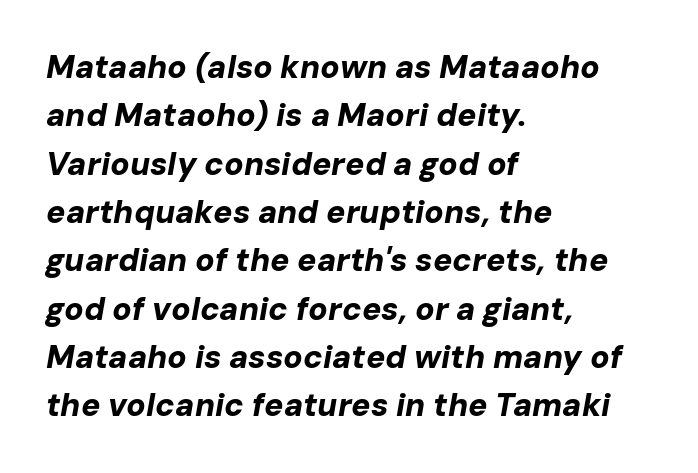
The image shows 32 px bold type, italic (leaning right); set left-aligned, normal line spacing (1.51x), normal letter spacing, not underlined; low stroke contrast and a medium x-height.
